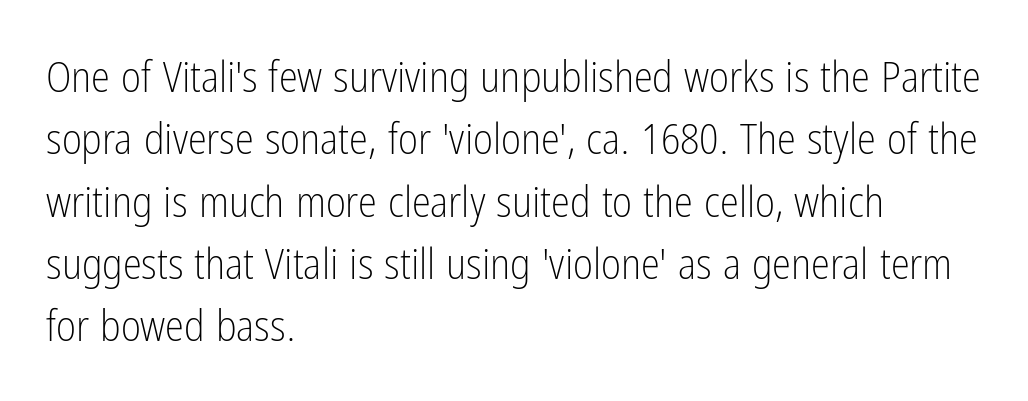
{"serif": "no", "italic": "no", "bold": "no", "weight": "light", "width": "condensed", "stroke_contrast": "low", "x_height": "medium", "monospaced": "no", "underline": "no", "align": "left", "line_spacing": "normal", "line_spacing_ratio": 1.45, "letter_spacing": "normal", "letter_spacing_em": 0.0, "glyph_px": 43}
